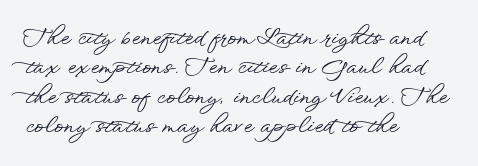
{"underline": "no", "align": "left", "line_spacing": "normal", "line_spacing_ratio": 1.33, "letter_spacing": "normal", "letter_spacing_em": 0.0, "glyph_px": 22}
